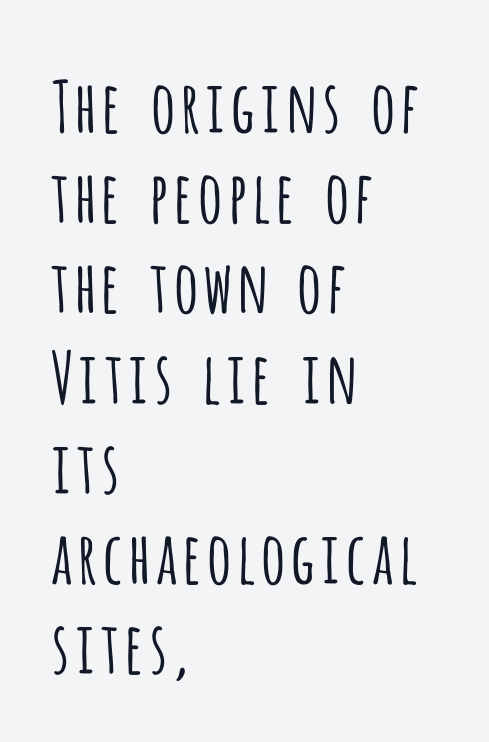
Do the characters align in a grid? No, the font is proportional. Tall strokes in this sample are plumb rather than angled. A normal amount of white space separates one row of letters from the next. The type is set solid horizontally, with unmodified tracking. Letterform terminals end flat and unadorned throughout the passage.
